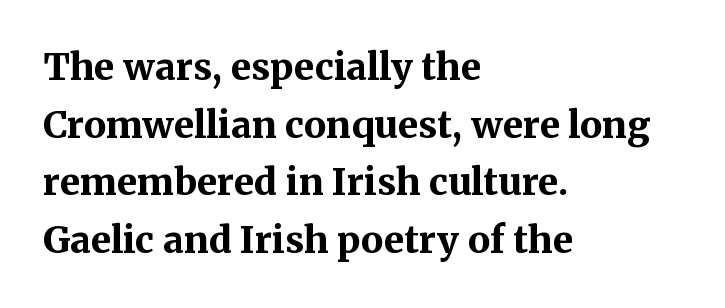
The image shows 37 px bold serif type, upright; set left-aligned, normal line spacing (1.56x), normal letter spacing, not underlined; medium stroke contrast and a medium x-height.
